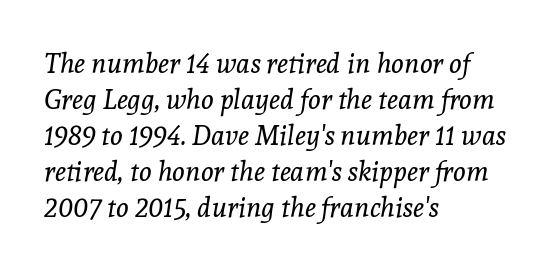
The image shows 27 px text type, italic (leaning right); set left-aligned, normal line spacing (1.33x), normal letter spacing, not underlined.
